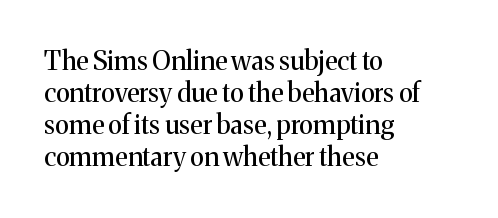
{"italic": "no", "bold": "no", "underline": "no", "align": "left", "line_spacing_ratio": 1.23, "letter_spacing": "normal", "letter_spacing_em": 0.0, "glyph_px": 26}
